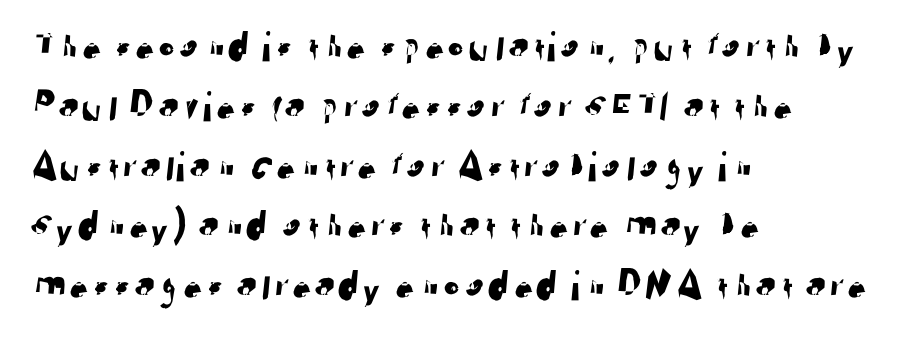
Q: Is the typeface a serif or a sans-serif typeface? A: Sans-serif.
Q: Is the text underlined? A: No.
Q: How is the paragraph aligned? A: Left-aligned.
Q: Is the spacing between letters normal or unusually wide? A: Normal.
Q: Is the spacing between lines tight, normal or loose? A: Normal.
Q: Width (condensed, normal, or wide)? A: Normal.
Q: Stroke contrast? A: Low.
Q: x-height? A: Medium.
Q: Monospaced? A: No.
